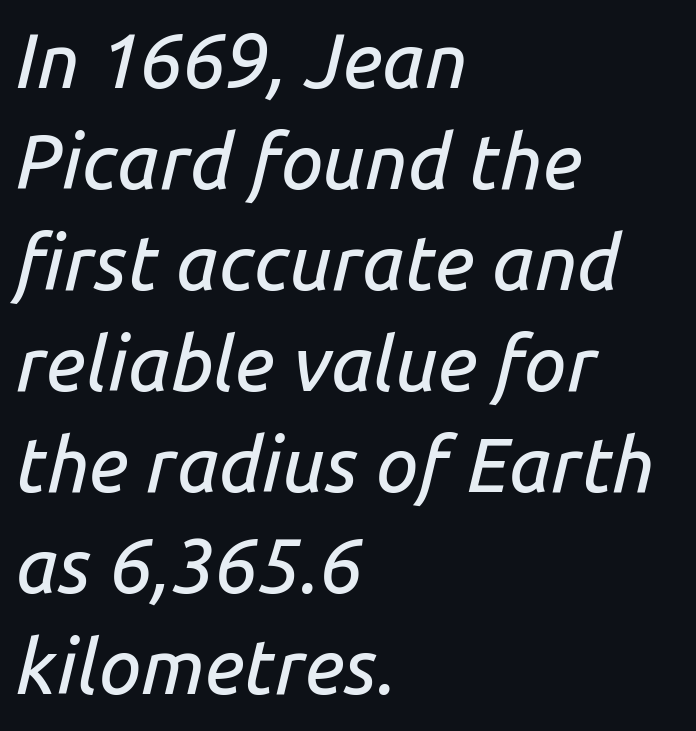
A normal amount of white space separates one row of letters from the next. This sample uses plain, unmodified letter spacing. The words here are not underlined. Reading down the block, your eye returns to a fixed left position each line. A typesetter would call this proportional, since set widths differ per character. An italicized treatment has been applied to the whole sample.
